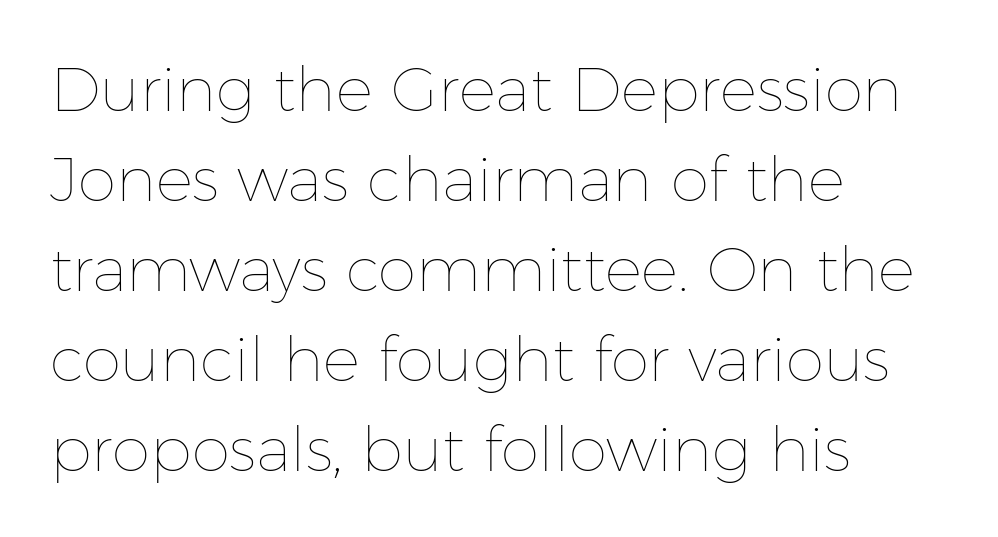
The image shows 62 px thin type, upright; set left-aligned, normal line spacing (1.45x), normal letter spacing, not underlined; low stroke contrast and a medium x-height.
